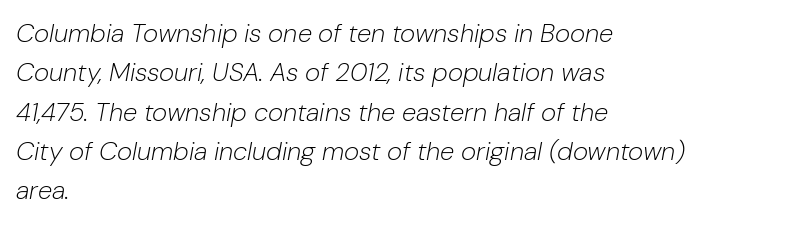
Rule under the text: the space is simply empty. When letters slant like this, we call the style italic. Compared with typical body copy, the letter spacing here is the same. The vertical gap from one line to the next is medium. Weight: in the light-to-regular range. Each line starts at the same left margin while the right side varies.
